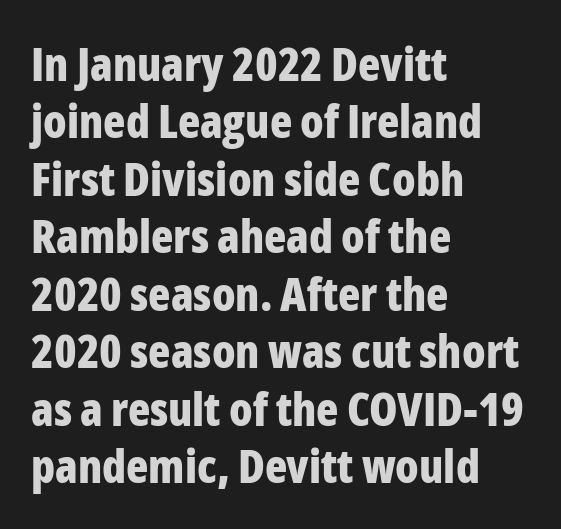
{"serif": "no", "italic": "no", "bold": "yes", "weight": "bold", "width": "condensed", "stroke_contrast": "low", "x_height": "medium", "monospaced": "no", "underline": "no", "align": "left", "line_spacing": "normal", "line_spacing_ratio": 1.25, "letter_spacing": "normal", "letter_spacing_em": 0.0, "glyph_px": 46}
